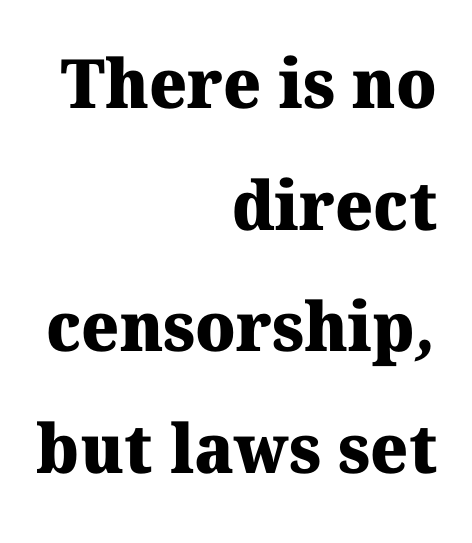
{"serif": "yes", "bold": "yes", "weight": "heavy", "width": "normal", "stroke_contrast": "medium", "x_height": "medium", "monospaced": "no", "underline": "no", "align": "right", "line_spacing_ratio": 1.79, "letter_spacing": "normal", "letter_spacing_em": 0.0, "glyph_px": 68}
